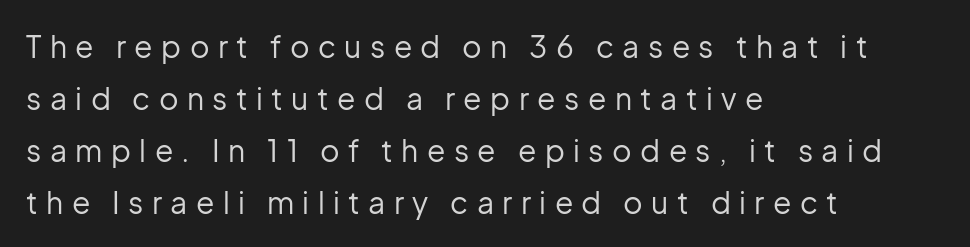
The image shows 30 px regular-weight sans-serif type, upright; set left-aligned, line spacing 1.73x, unusually wide letter spacing (+0.28 em), not underlined; low stroke contrast and a medium x-height.
